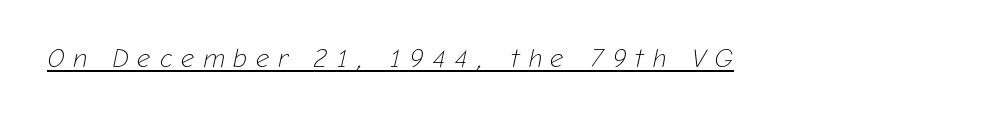
The image shows 26 px text type, italic (leaning right); set unusually wide letter spacing (+0.34 em), underlined.
